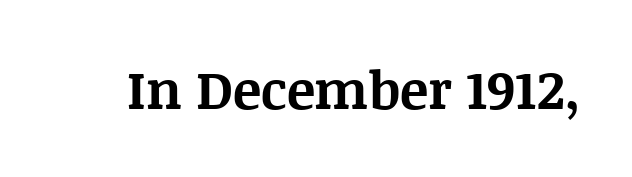
You could not count columns in this text — the font is proportionally spaced. Bare-footed words on every line. A serif font was chosen for this passage. Strokes here are thick enough to call this a true bold. Upright lettering throughout.
